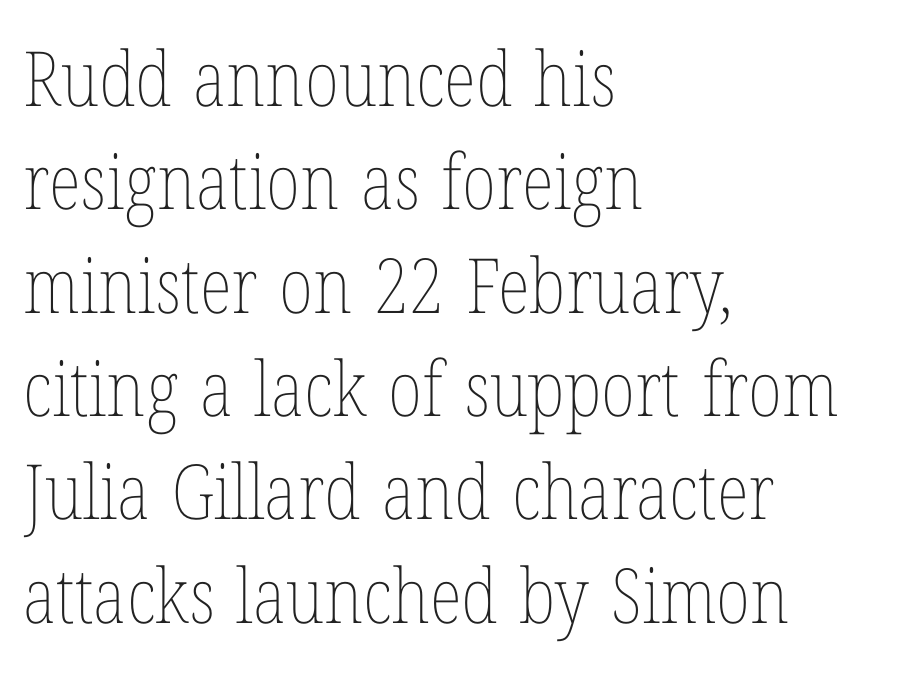
Posture: upright roman. The paragraph shown leans on its left margin. Just letters on the line, the space beneath them empty. A typesetter would call this proportional, since set widths differ per character. How would I describe the line gaps? Plain and ordinary. Bold? No — there's no thickening of the strokes.
